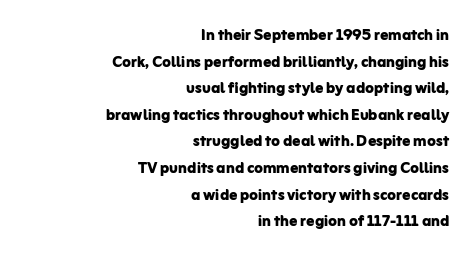
The image shows 20 px bold type, upright; set right-aligned, normal line spacing (1.33x), normal letter spacing, not underlined.
